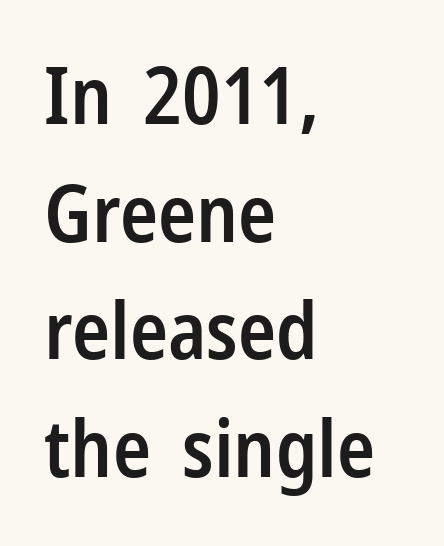
{"serif": "no", "italic": "no", "bold": "semi", "weight": "semibold", "width": "condensed", "stroke_contrast": "low", "x_height": "medium", "monospaced": "no", "underline": "no", "align": "left", "line_spacing": "normal", "line_spacing_ratio": 1.49, "letter_spacing": "normal", "letter_spacing_em": 0.0, "glyph_px": 79}
